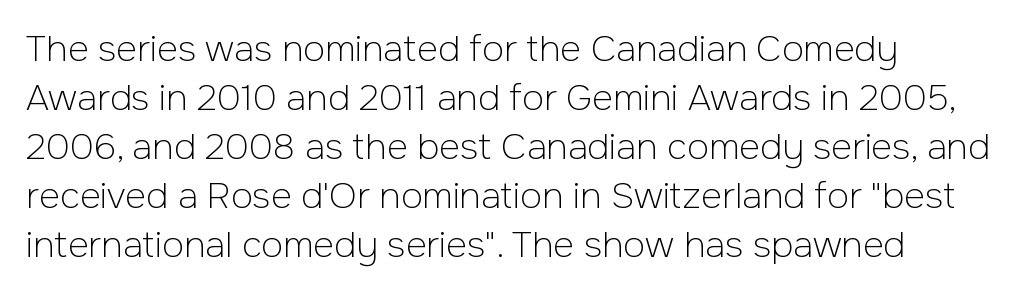
The image shows 36 px light sans-serif type, upright; set normal line spacing (1.36x), normal letter spacing, not underlined; low stroke contrast and a medium x-height.
